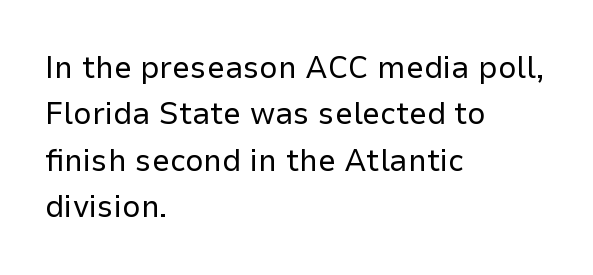
Q: Is the text bold? A: No.
Q: Is the text italic (slanted)? A: No, it is upright.
Q: Is the typeface a serif or a sans-serif typeface? A: Sans-serif.
Q: Is the text underlined? A: No.
Q: How is the paragraph aligned? A: Left-aligned.
Q: Is the spacing between letters normal or unusually wide? A: Normal.
Q: Is the spacing between lines tight, normal or loose? A: Normal.
Q: Width (condensed, normal, or wide)? A: Normal.
Q: Stroke contrast? A: Low.
Q: x-height? A: Medium.
Q: Monospaced? A: No.
